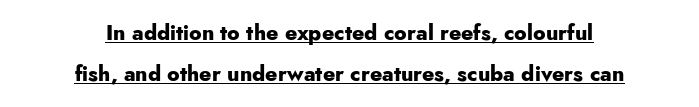
Q: Is the text bold? A: Yes.
Q: Is the text italic (slanted)? A: No, it is upright.
Q: Is the text underlined? A: Yes.
Q: How is the paragraph aligned? A: Centered.
Q: Is the spacing between letters normal or unusually wide? A: Normal.
Q: Is the spacing between lines tight, normal or loose? A: Loose.
